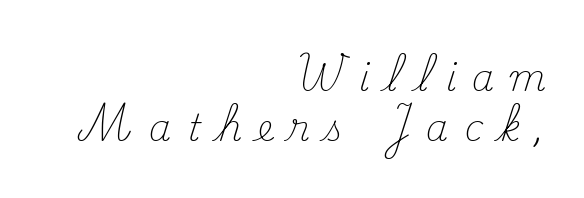
The image shows 36 px light serif type; set right-aligned, normal line spacing (1.4x), unusually wide letter spacing (+0.44 em), not underlined; medium stroke contrast and a small x-height.
